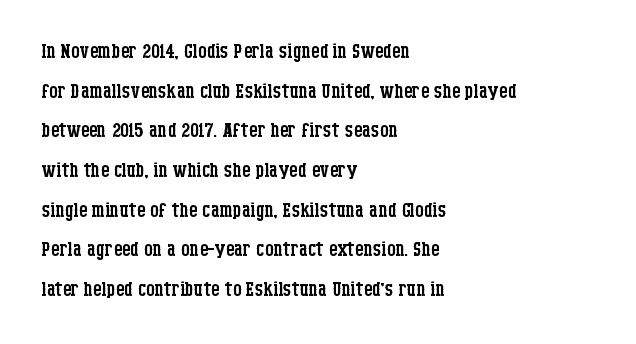
{"italic": "no", "bold": "no", "underline": "no", "align": "left", "line_spacing": "normal", "line_spacing_ratio": 1.47, "letter_spacing": "normal", "letter_spacing_em": 0.0, "glyph_px": 27}
